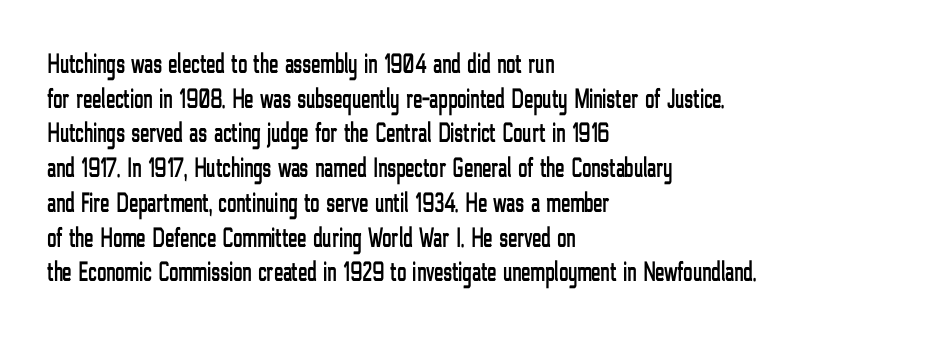
This rendering features lettering with no underline. Note the varied advance widths — an 'i' is clearly narrower than an 'm'. Teacher's note: observe the even left margin — that is flush-left alignment. Font category for this specimen: sans-serif.
